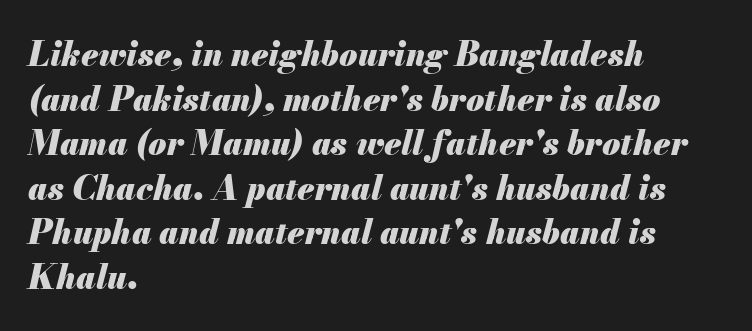
Q: Is the text bold? A: Yes.
Q: Is the text italic (slanted)? A: Yes, it leans right by about 13 degrees.
Q: Is the text underlined? A: No.
Q: How is the paragraph aligned? A: Left-aligned.
Q: Is the spacing between letters normal or unusually wide? A: Normal.
Q: Is the spacing between lines tight, normal or loose? A: Normal.
Q: Width (condensed, normal, or wide)? A: Normal.
Q: Stroke contrast? A: Medium.
Q: x-height? A: Small.
Q: Monospaced? A: No.
